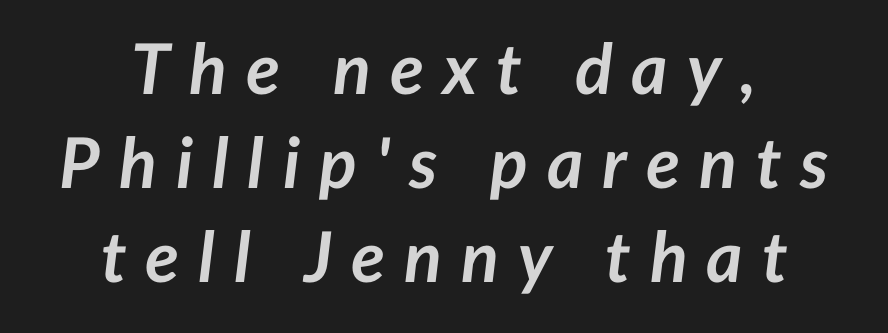
The image shows 70 px semibold type, italic (leaning right); set centered, normal line spacing (1.34x), unusually wide letter spacing (+0.27 em), not underlined; low stroke contrast and a medium x-height.
